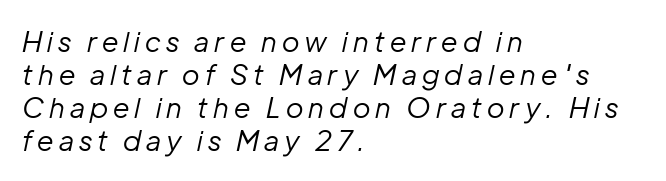
{"italic": "yes", "lean": "right", "slant_degrees": 12, "bold": "no", "weight": "regular", "width": "normal", "stroke_contrast": "low", "x_height": "medium", "monospaced": "no", "underline": "no", "align": "left", "line_spacing_ratio": 1.18, "glyph_px": 28}
